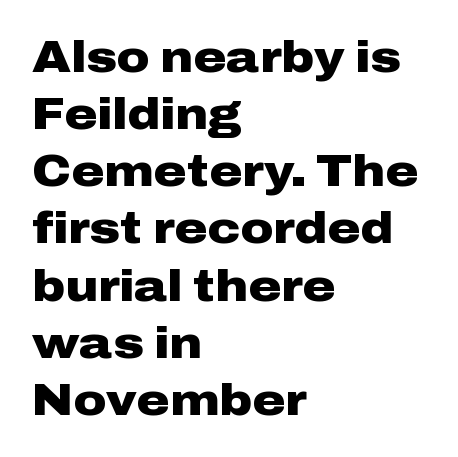
{"serif": "no", "italic": "no", "bold": "yes", "weight": "heavy", "width": "wide", "stroke_contrast": "low", "x_height": "medium", "monospaced": "no", "underline": "no", "align": "left", "line_spacing": "normal", "line_spacing_ratio": 1.27, "letter_spacing": "normal", "letter_spacing_em": 0.0, "glyph_px": 45}
